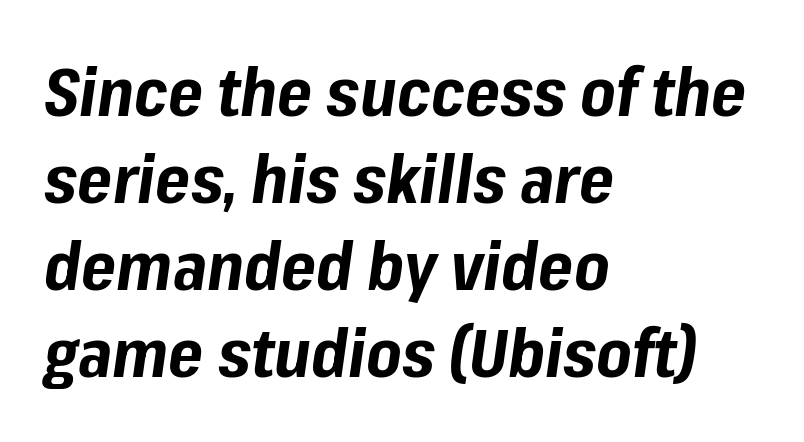
Q: Is the text bold? A: Yes.
Q: Is the text italic (slanted)? A: Yes, it leans right by about 8 degrees.
Q: Is the text underlined? A: No.
Q: How is the paragraph aligned? A: Left-aligned.
Q: Is the spacing between letters normal or unusually wide? A: Normal.
Q: Is the spacing between lines tight, normal or loose? A: Normal.
Q: Width (condensed, normal, or wide)? A: Normal.
Q: Stroke contrast? A: Low.
Q: x-height? A: Medium.
Q: Monospaced? A: No.
